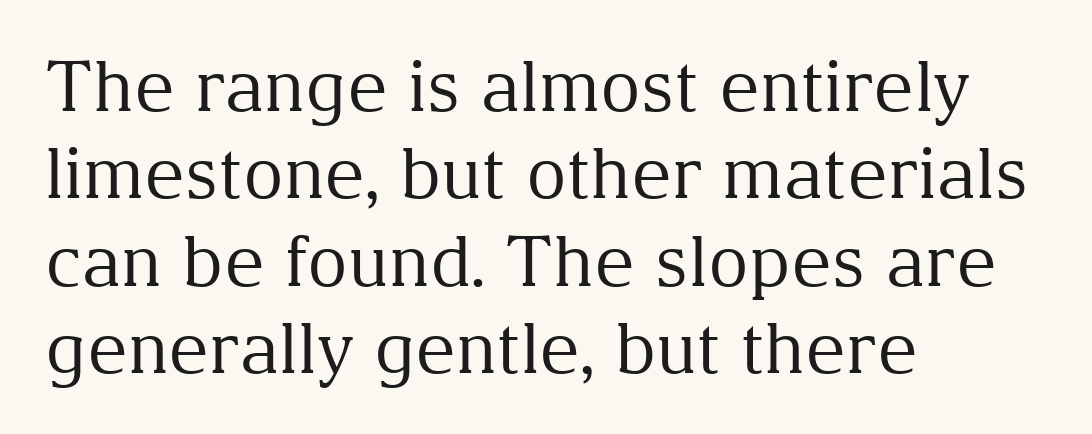
{"serif": "yes", "italic": "no", "bold": "no", "weight": "regular", "width": "normal", "stroke_contrast": "medium", "x_height": "medium", "monospaced": "no", "underline": "no", "align": "left", "line_spacing": "normal", "line_spacing_ratio": 1.25, "letter_spacing": "normal", "letter_spacing_em": 0.0, "glyph_px": 70}
